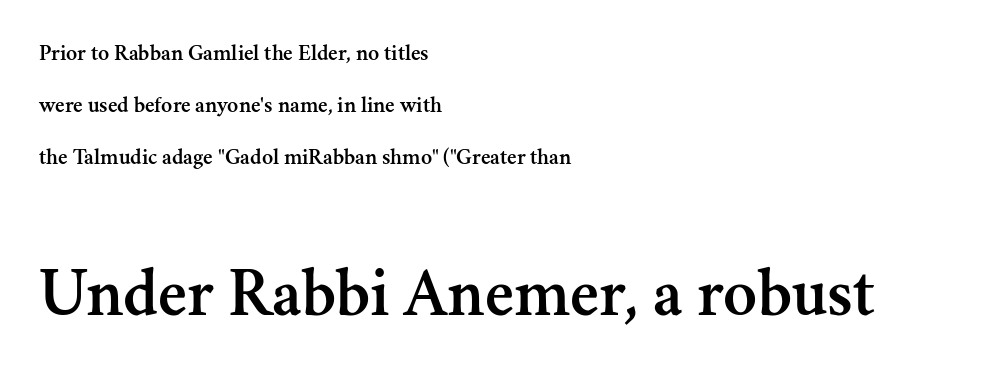
This rendering features lettering with no underline. Size hierarchy here favors the trailing block over the leading one. Italic: no, the glyphs are upright roman. Leading is clearly above the norm, producing a sparse column. This sample has the flowing, uneven cadence of proportional lettering. What kind of face is this? One with serifs.
